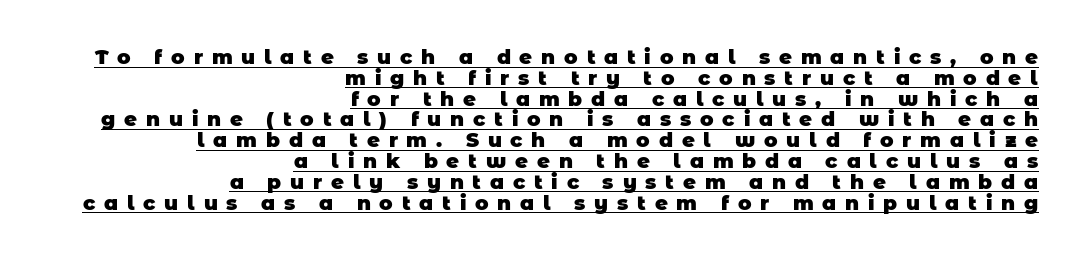
Q: Is the text bold? A: Yes.
Q: Is the text underlined? A: Yes.
Q: How is the paragraph aligned? A: Right-aligned.
Q: Is the spacing between letters normal or unusually wide? A: Unusually wide.
Q: Is the spacing between lines tight, normal or loose? A: Tight.
